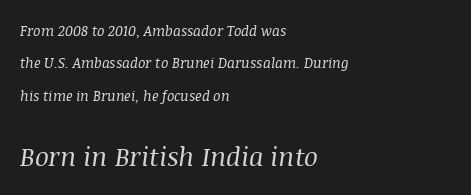
Q: Is the text bold? A: No.
Q: Is the text italic (slanted)? A: Yes, it leans right by about 8 degrees.
Q: Is the text underlined? A: No.
Q: How is the paragraph aligned? A: Left-aligned.
Q: Is the spacing between letters normal or unusually wide? A: Normal.
Q: Is the spacing between lines tight, normal or loose? A: Loose.
Q: Which block of text is set in a larger size, the first (top) or the second (bottom)? A: The second (bottom) one.
